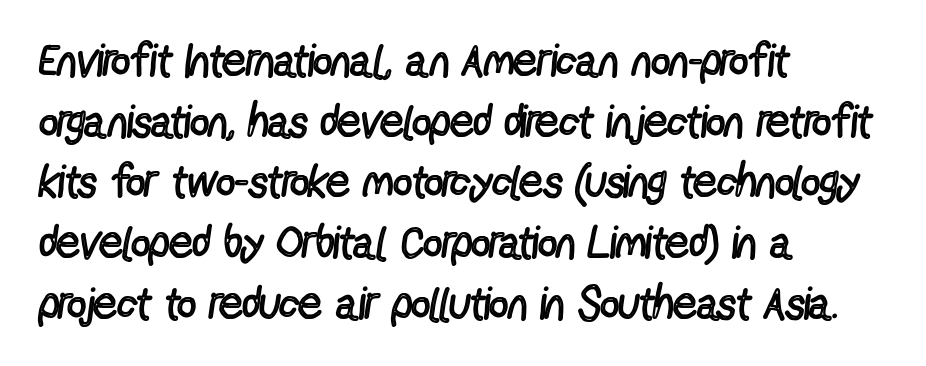
Q: Is the text bold? A: No.
Q: Is the typeface a serif or a sans-serif typeface? A: Sans-serif.
Q: Is the text underlined? A: No.
Q: How is the paragraph aligned? A: Left-aligned.
Q: Is the spacing between letters normal or unusually wide? A: Normal.
Q: Is the spacing between lines tight, normal or loose? A: Normal.
Q: Width (condensed, normal, or wide)? A: Condensed.
Q: x-height? A: Medium.
Q: Monospaced? A: No.
